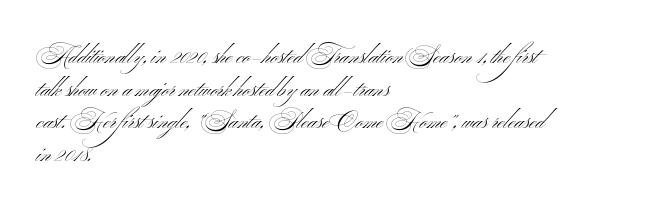
The image shows 23 px text type; set left-aligned, normal line spacing (1.42x), normal letter spacing, not underlined.
